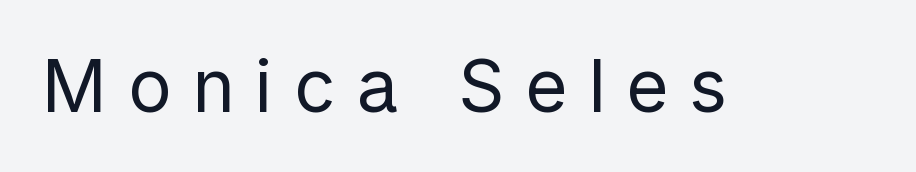
{"serif": "no", "italic": "no", "bold": "no", "weight": "regular", "width": "normal", "stroke_contrast": "low", "x_height": "medium", "monospaced": "no", "underline": "no", "letter_spacing": "wide", "letter_spacing_em": 0.29, "glyph_px": 72}
